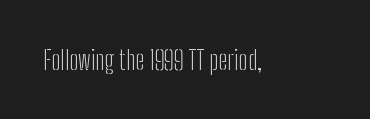
Q: Is the text bold? A: No.
Q: Is the text italic (slanted)? A: No, it is upright.
Q: Is the text underlined? A: No.
Q: Is the spacing between letters normal or unusually wide? A: Normal.
